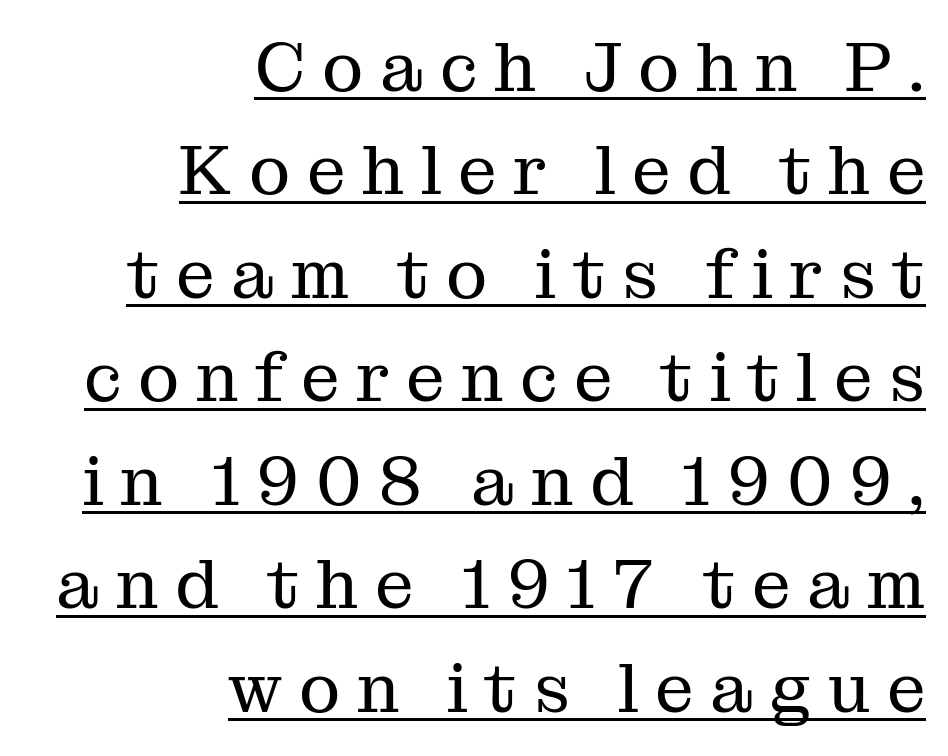
The face used here is proportionally spaced, like ordinary book or web type. The lettering stays uniformly vertical, giving the passage a roman look. A flush-right, rag-left setting is used for this passage. Counters stay open thanks to moderate or lighter strokes. A typographer would call this underscored text.
